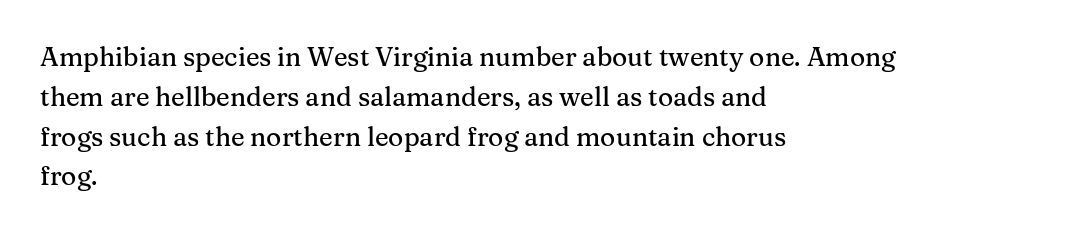
The image shows 26 px text type, upright; set left-aligned, normal line spacing (1.53x), normal letter spacing, not underlined.
